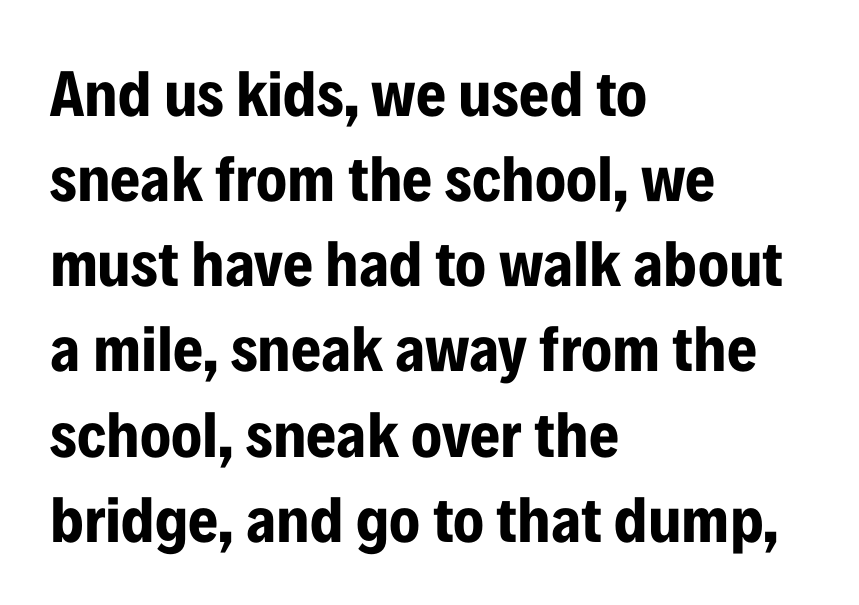
The image shows 65 px bold, condensed sans-serif type, upright; set left-aligned, normal line spacing (1.31x), normal letter spacing, not underlined; low stroke contrast and a medium x-height.
